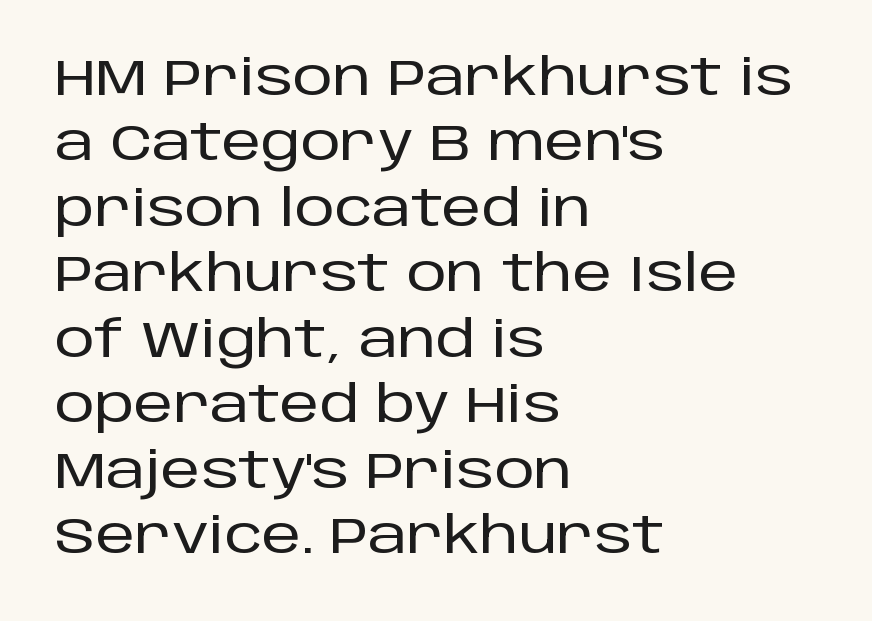
The paragraph has a hard left edge and a soft right edge. The rendering keeps characters at their native spacing. Here the designer chose a conventional face with non-uniform glyph widths. The glyphs are unaccompanied by any horizontal stroke below them. Notice how the stems are strictly vertical — no italics here. This sample keeps an unexceptional amount of space between lines.
